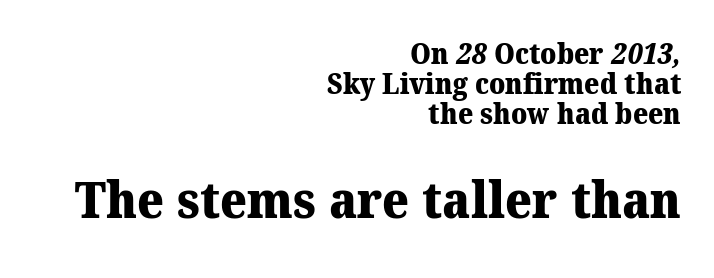
Is the lower block the larger one? Yes — the lower block carries the bigger type. The designer dialed line spacing down below the default. No word sits above an underline. Font category for this specimen: serif.
